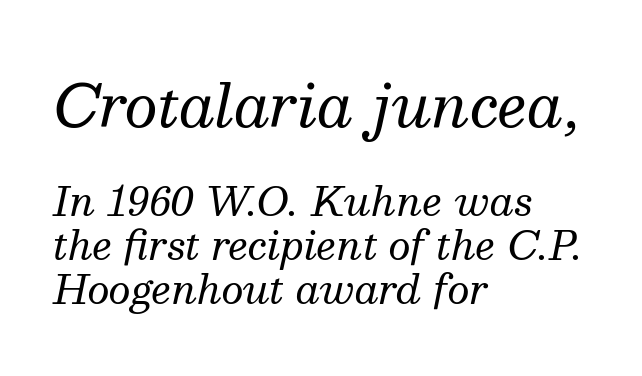
Q: Is the text bold? A: No.
Q: Is the text italic (slanted)? A: Yes, it leans right by about 13 degrees.
Q: Is the typeface a serif or a sans-serif typeface? A: Serif.
Q: Is the text underlined? A: No.
Q: How is the paragraph aligned? A: Left-aligned.
Q: Is the spacing between letters normal or unusually wide? A: Normal.
Q: Is the spacing between lines tight, normal or loose? A: Tight.
Q: Which block of text is set in a larger size, the first (top) or the second (bottom)? A: The first (top) one.
Q: Width (condensed, normal, or wide)? A: Normal.
Q: Stroke contrast? A: Medium.
Q: x-height? A: Medium.
Q: Monospaced? A: No.
